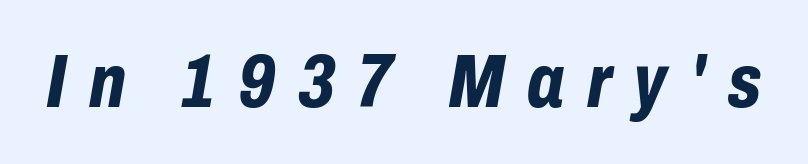
The image shows 75 px bold, condensed type, italic (leaning right); set unusually wide letter spacing (+0.3 em), not underlined; low stroke contrast and a medium x-height.
